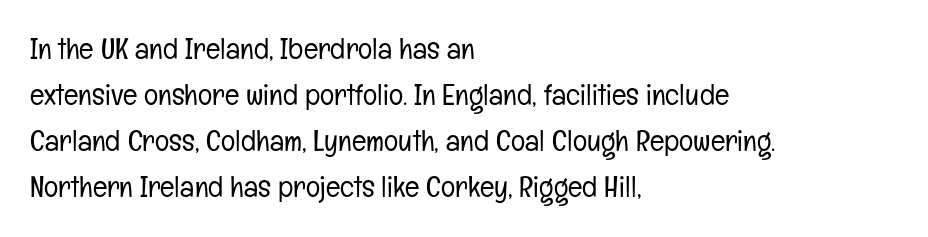
Does the lettering tilt? It doesn't — this is upright. Note the varied advance widths — an 'i' is clearly narrower than an 'm'. Notice how descenders clear the ascenders below comfortably — that's standard leading. The horizontal fit of the characters is conventional and even. Bold? No — there's no thickening of the strokes. Decoration check: the copy has no underline.
